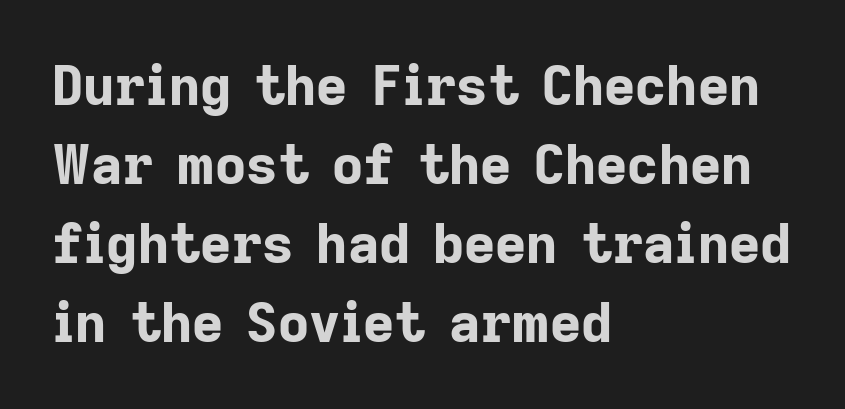
The image shows 54 px bold sans-serif type, upright; set left-aligned, normal line spacing (1.46x), normal letter spacing, not underlined; low stroke contrast and a medium x-height.
